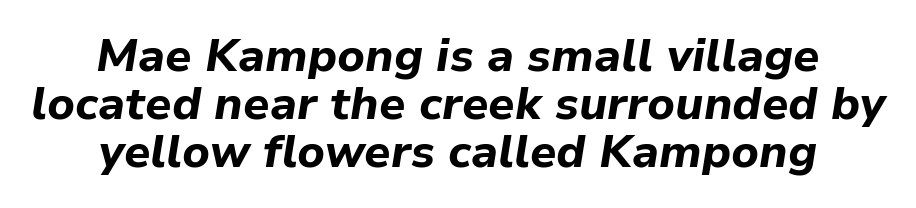
Q: Is the text bold? A: Yes.
Q: Is the text italic (slanted)? A: Yes, it leans right by about 9 degrees.
Q: Is the text underlined? A: No.
Q: How is the paragraph aligned? A: Centered.
Q: Is the spacing between letters normal or unusually wide? A: Normal.
Q: Is the spacing between lines tight, normal or loose? A: Tight.
Q: Width (condensed, normal, or wide)? A: Normal.
Q: Stroke contrast? A: Low.
Q: x-height? A: Medium.
Q: Monospaced? A: No.
